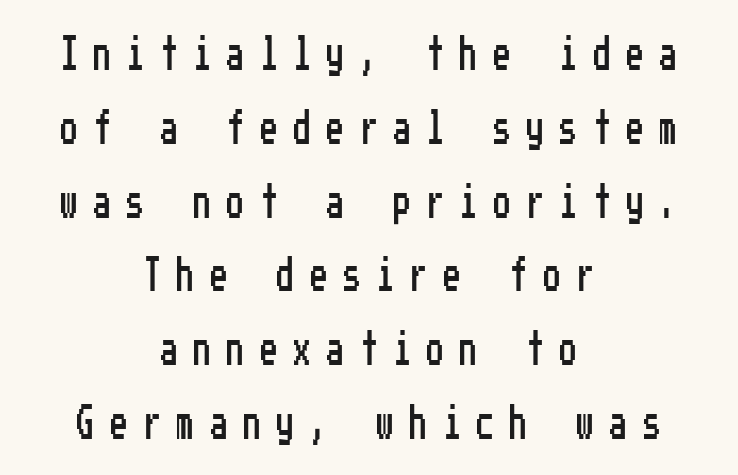
The image shows 34 px condensed sans-serif type, upright; set centered, loose line spacing (2.17x), unusually wide letter spacing (+0.48 em), not underlined; low stroke contrast and a medium x-height.
